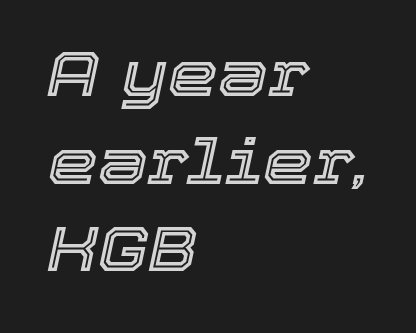
The font's italic variant was chosen for this text. Line spacing here is normal. These lines are set flush left with a ragged right edge. Between one letter and the next there's only the usual sliver of space. The string is rendered with underlining switched off. Varying glyph widths throughout — classic text-font behaviour.
